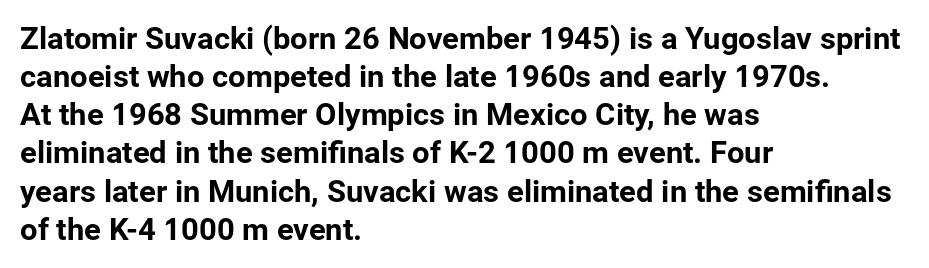
The image shows 31 px sans-serif type, upright; set left-aligned, line spacing 1.23x, normal letter spacing, not underlined; low stroke contrast and a medium x-height.
